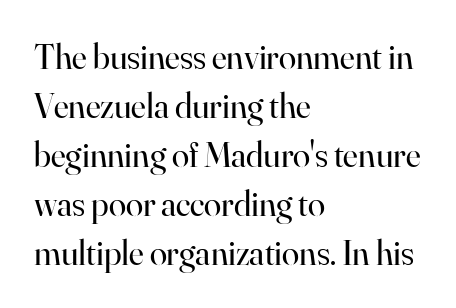
Q: Is the text bold? A: No.
Q: Is the text italic (slanted)? A: No, it is upright.
Q: Is the typeface a serif or a sans-serif typeface? A: Serif.
Q: Is the text underlined? A: No.
Q: How is the paragraph aligned? A: Left-aligned.
Q: Is the spacing between letters normal or unusually wide? A: Normal.
Q: Is the spacing between lines tight, normal or loose? A: Normal.
Q: Width (condensed, normal, or wide)? A: Normal.
Q: Stroke contrast? A: High.
Q: x-height? A: Small.
Q: Monospaced? A: No.
